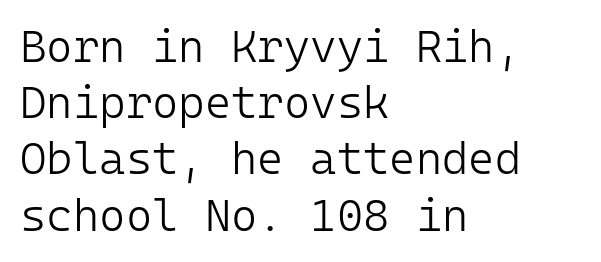
Q: Is the text bold? A: No.
Q: Is the text italic (slanted)? A: No, it is upright.
Q: Is the typeface a serif or a sans-serif typeface? A: Sans-serif.
Q: Is the text underlined? A: No.
Q: How is the paragraph aligned? A: Left-aligned.
Q: Is the spacing between letters normal or unusually wide? A: Normal.
Q: Is the spacing between lines tight, normal or loose? A: Normal.
Q: Width (condensed, normal, or wide)? A: Normal.
Q: Stroke contrast? A: Low.
Q: x-height? A: Medium.
Q: Monospaced? A: Yes.
